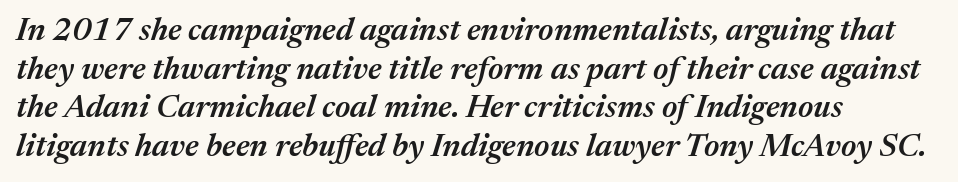
{"italic": "yes", "lean": "right", "slant_degrees": 17, "bold": "semi", "weight": "semibold", "width": "normal", "stroke_contrast": "medium", "x_height": "medium", "monospaced": "no", "underline": "no", "align": "left", "line_spacing_ratio": 1.21, "letter_spacing": "normal", "letter_spacing_em": 0.0, "glyph_px": 32}
